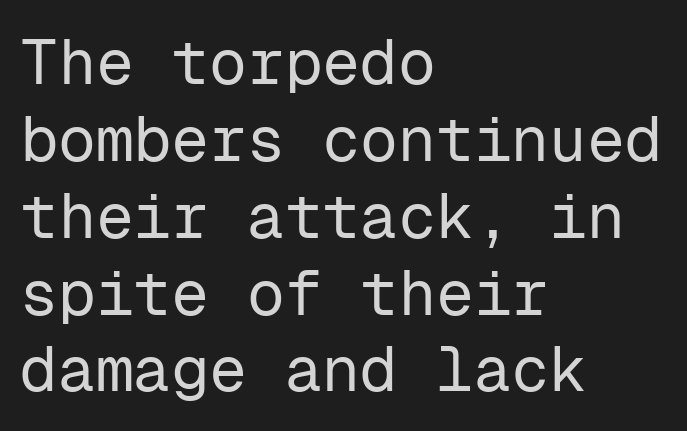
Q: Is the text bold? A: No.
Q: Is the text italic (slanted)? A: No, it is upright.
Q: Is the typeface a serif or a sans-serif typeface? A: Sans-serif.
Q: Is the text underlined? A: No.
Q: How is the paragraph aligned? A: Left-aligned.
Q: Is the spacing between letters normal or unusually wide? A: Normal.
Q: Width (condensed, normal, or wide)? A: Normal.
Q: Stroke contrast? A: Low.
Q: x-height? A: Medium.
Q: Monospaced? A: Yes.
